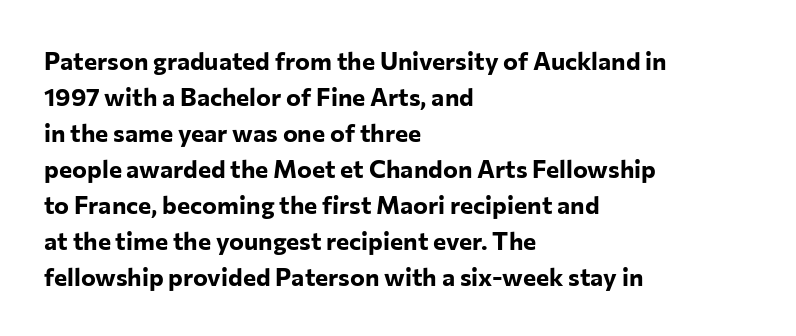
The image shows 25 px bold type, upright; set left-aligned, normal line spacing (1.44x), normal letter spacing, not underlined.
